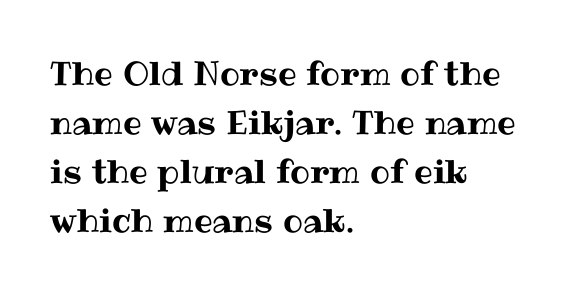
{"italic": "no", "width": "normal", "stroke_contrast": "medium", "x_height": "medium", "monospaced": "no", "underline": "no", "align": "left", "line_spacing": "normal", "line_spacing_ratio": 1.48, "letter_spacing": "normal", "letter_spacing_em": 0.0, "glyph_px": 33}
